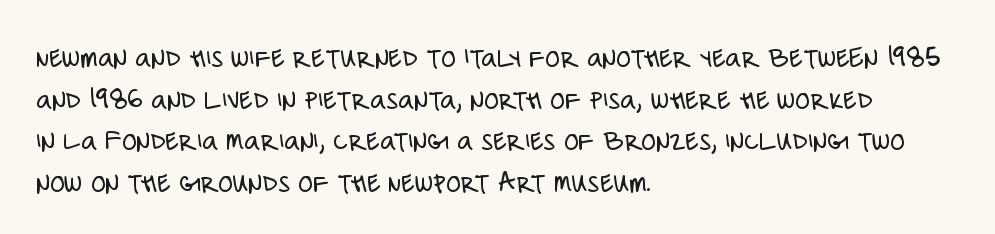
{"serif": "no", "italic": "no", "bold": "no", "weight": "light", "width": "condensed", "stroke_contrast": "low", "x_height": "large", "monospaced": "no", "underline": "no", "align": "left", "line_spacing": "normal", "line_spacing_ratio": 1.39, "letter_spacing": "normal", "letter_spacing_em": 0.0, "glyph_px": 30}
